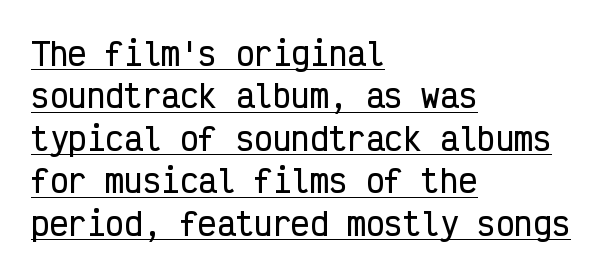
The glyphs are accompanied by a horizontal stroke just below them. What stands out about the letter spacing? Nothing — it is the standard amount. The designer left line spacing at the default. The passage shown is typed in a monospace face where columns stay perfectly aligned. The type family on display is of the sans-serif kind. Unlike italic type, these characters show no tilt at all.
